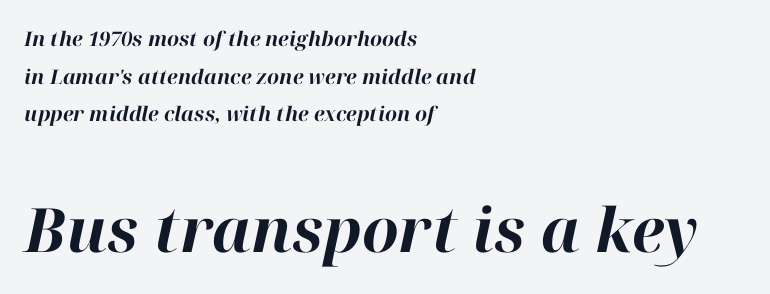
{"italic": "yes", "lean": "right", "slant_degrees": 12, "bold": "yes", "weight": "bold", "width": "normal", "stroke_contrast": "high", "x_height": "medium", "monospaced": "no", "underline": "no", "align": "left", "line_spacing_ratio": 1.88, "letter_spacing": "normal", "letter_spacing_em": 0.0, "larger_block": "second", "size_ratio": 3.05, "glyph_px": 61}
